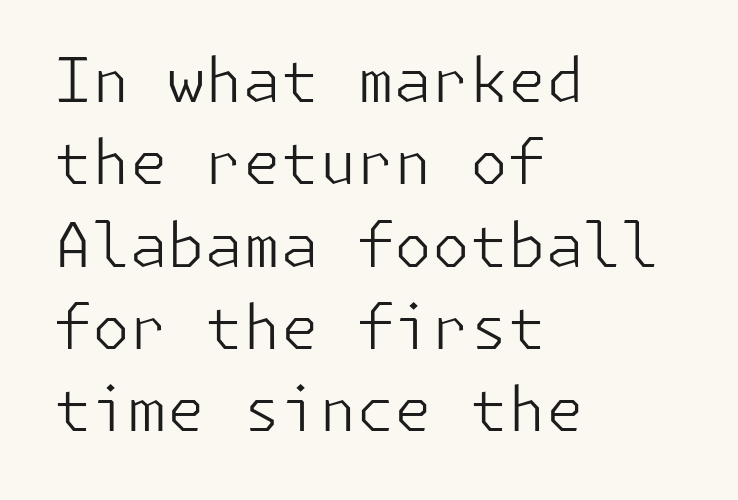
Q: Is the text bold? A: No.
Q: Is the text italic (slanted)? A: No, it is upright.
Q: Is the typeface a serif or a sans-serif typeface? A: Sans-serif.
Q: Is the text underlined? A: No.
Q: How is the paragraph aligned? A: Left-aligned.
Q: Is the spacing between letters normal or unusually wide? A: Normal.
Q: Is the spacing between lines tight, normal or loose? A: Normal.
Q: Width (condensed, normal, or wide)? A: Normal.
Q: Stroke contrast? A: Low.
Q: x-height? A: Medium.
